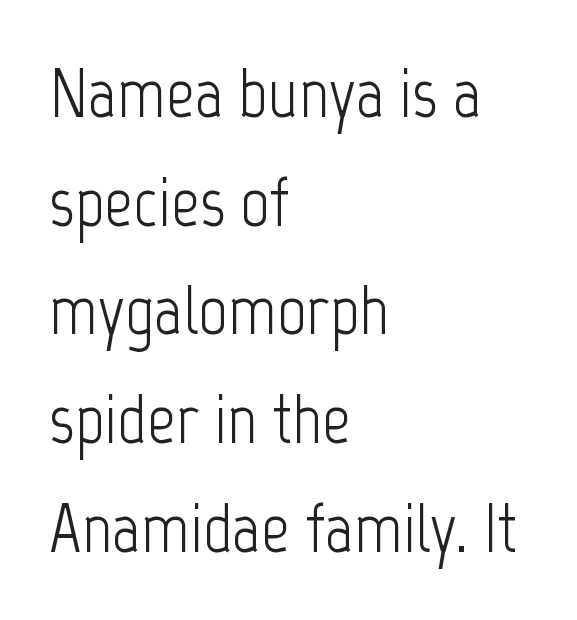
{"serif": "no", "italic": "no", "bold": "no", "weight": "light", "width": "condensed", "stroke_contrast": "low", "x_height": "medium", "monospaced": "no", "underline": "no", "align": "left", "line_spacing": "normal", "line_spacing_ratio": 1.53, "letter_spacing": "normal", "letter_spacing_em": 0.0, "glyph_px": 71}
